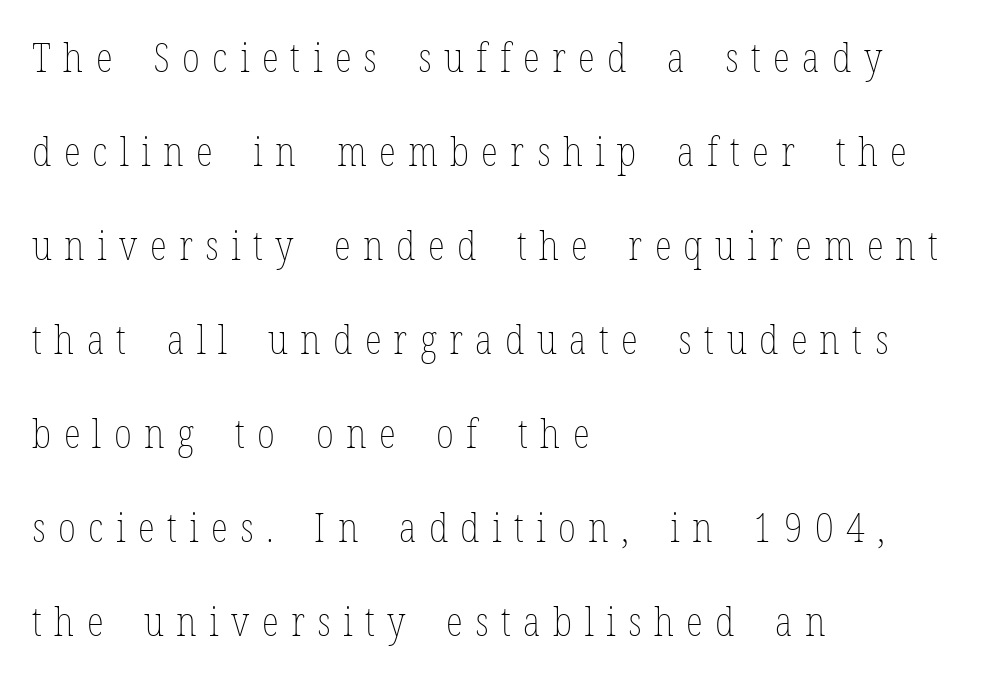
{"italic": "no", "bold": "no", "weight": "thin", "width": "condensed", "stroke_contrast": "low", "x_height": "medium", "monospaced": "no", "underline": "no", "align": "left", "line_spacing": "loose", "line_spacing_ratio": 2.35, "letter_spacing": "wide", "letter_spacing_em": 0.31, "glyph_px": 40}
